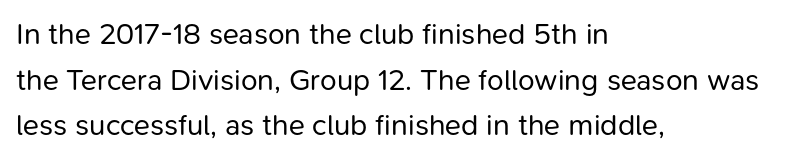
{"serif": "no", "italic": "no", "bold": "no", "weight": "regular", "width": "normal", "stroke_contrast": "low", "x_height": "medium", "monospaced": "no", "underline": "no", "align": "left", "line_spacing": "normal", "line_spacing_ratio": 1.52, "letter_spacing": "normal", "letter_spacing_em": 0.0, "glyph_px": 30}
